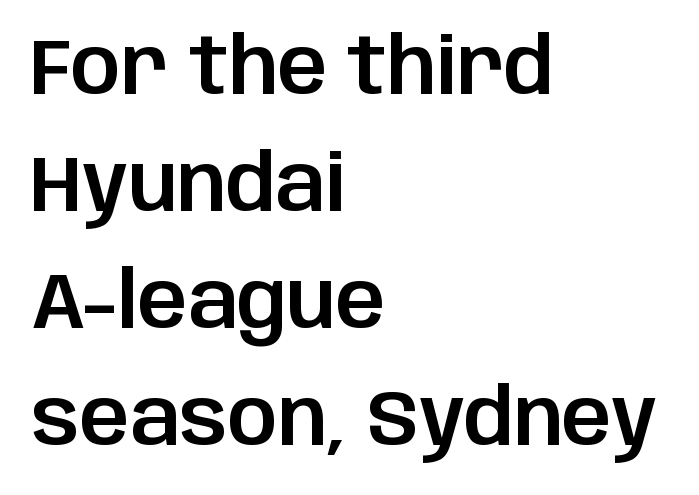
{"serif": "no", "italic": "no", "width": "normal", "stroke_contrast": "low", "x_height": "large", "monospaced": "no", "underline": "no", "align": "left", "line_spacing": "normal", "line_spacing_ratio": 1.5, "letter_spacing": "normal", "letter_spacing_em": 0.0, "glyph_px": 78}
